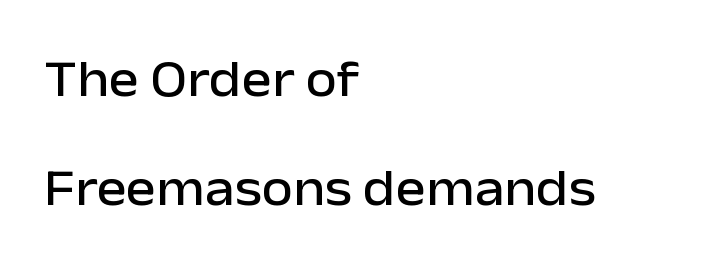
{"serif": "no", "italic": "no", "width": "normal", "stroke_contrast": "low", "x_height": "medium", "monospaced": "no", "underline": "no", "align": "left", "line_spacing": "loose", "line_spacing_ratio": 2.14, "letter_spacing": "normal", "letter_spacing_em": 0.0, "glyph_px": 51}
